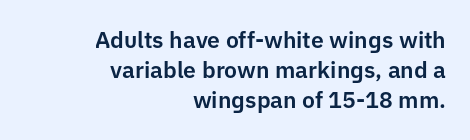
Nobody drew a line under any word here. Style check: upright. This block has exactly the height ordinary leading produces. Is the block centered? No — it sits flush against the right margin. The tracking reads as untouched default to a designer's eye.
